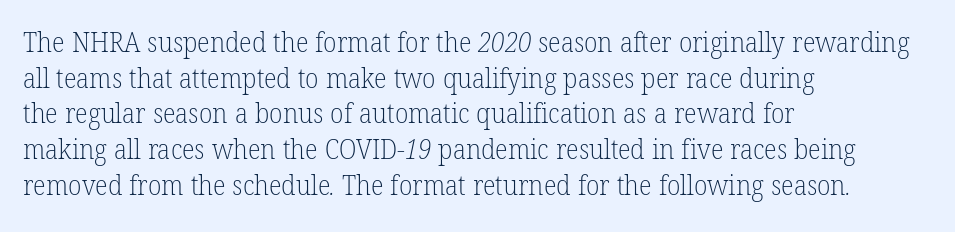
Q: Is the text bold? A: No.
Q: Is the text underlined? A: No.
Q: How is the paragraph aligned? A: Left-aligned.
Q: Is the spacing between letters normal or unusually wide? A: Normal.
Q: Is the spacing between lines tight, normal or loose? A: Normal.
